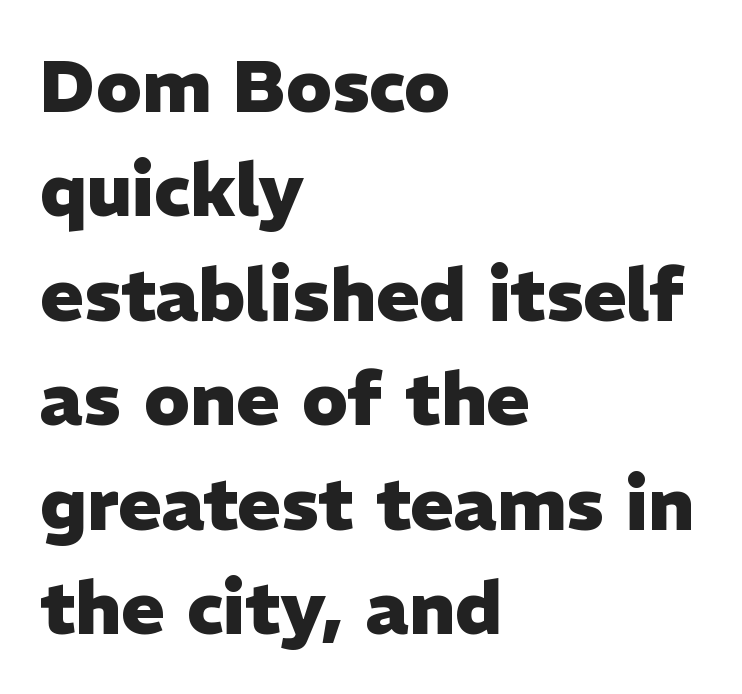
The line texture is even and compact thanks to regular tracking. Has an underline been added? It has not. Honestly, the row spacing looks completely unremarkable. In terms of posture, this sample is upright. Horizontal alignment here is leftward, the default for most running prose.
